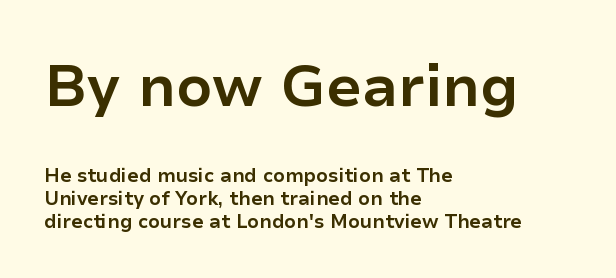
The image shows 58 px bold sans-serif type, upright; set left-aligned, line spacing 1.21x, normal letter spacing, not underlined; the first (top) block is 3.05x larger; low stroke contrast and a medium x-height.
